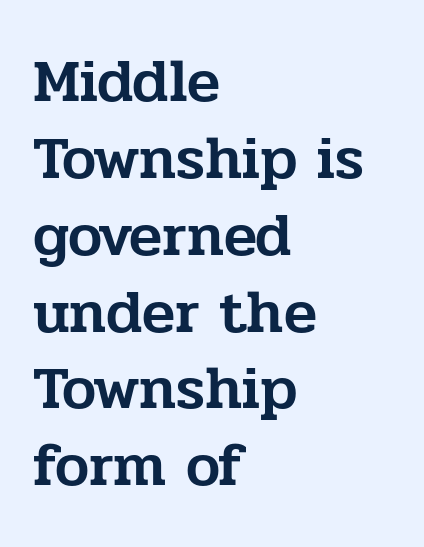
The image shows 61 px serif type, upright; set left-aligned, normal line spacing (1.26x), normal letter spacing, not underlined; low stroke contrast and a medium x-height.
